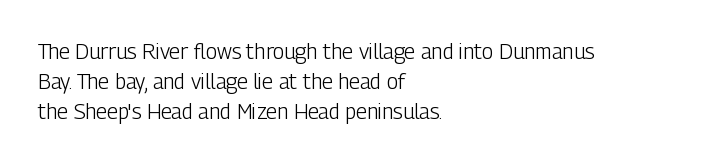
The image shows 21 px text type, upright; set left-aligned, normal line spacing (1.44x), normal letter spacing, not underlined.
